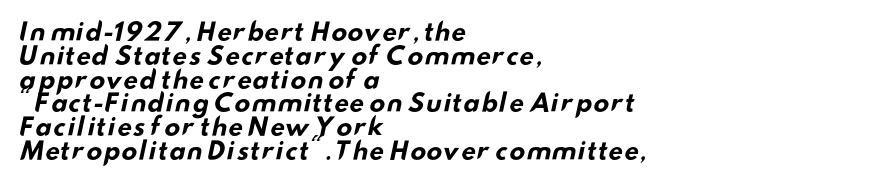
Descender tails drop into unmarked territory. Leading is clearly below the norm, producing a dense column. The lines in this sample share a left origin and differ only in where they stop. The letterforms sit shoulder to shoulder at normal distance. Does the weight exceed regular? Yes, all the way to bold.
